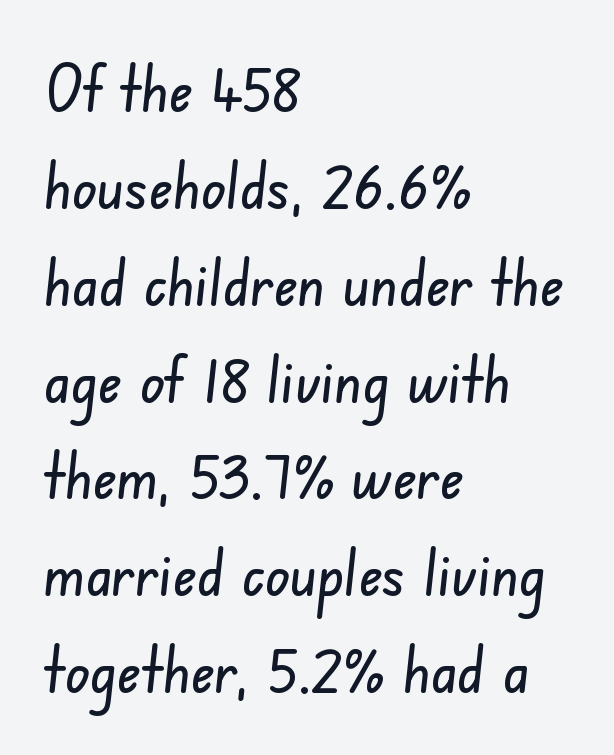
Q: Is the typeface a serif or a sans-serif typeface? A: Sans-serif.
Q: Is the text underlined? A: No.
Q: How is the paragraph aligned? A: Left-aligned.
Q: Is the spacing between letters normal or unusually wide? A: Normal.
Q: Is the spacing between lines tight, normal or loose? A: Normal.
Q: Width (condensed, normal, or wide)? A: Condensed.
Q: Stroke contrast? A: Low.
Q: x-height? A: Small.
Q: Monospaced? A: No.
